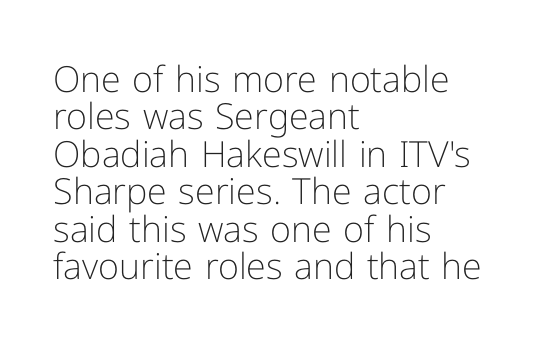
Q: Is the text bold? A: No.
Q: Is the text italic (slanted)? A: No, it is upright.
Q: Is the typeface a serif or a sans-serif typeface? A: Sans-serif.
Q: Is the text underlined? A: No.
Q: How is the paragraph aligned? A: Left-aligned.
Q: Is the spacing between letters normal or unusually wide? A: Normal.
Q: Is the spacing between lines tight, normal or loose? A: Tight.
Q: Width (condensed, normal, or wide)? A: Normal.
Q: Stroke contrast? A: Low.
Q: x-height? A: Medium.
Q: Monospaced? A: No.
